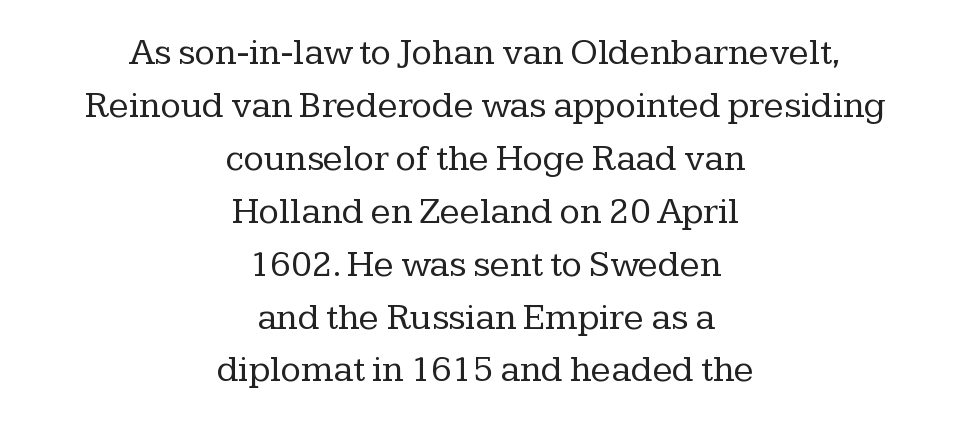
The image shows 37 px regular-weight serif type, upright; set centered, normal line spacing (1.43x), normal letter spacing, not underlined; low stroke contrast and a medium x-height.
